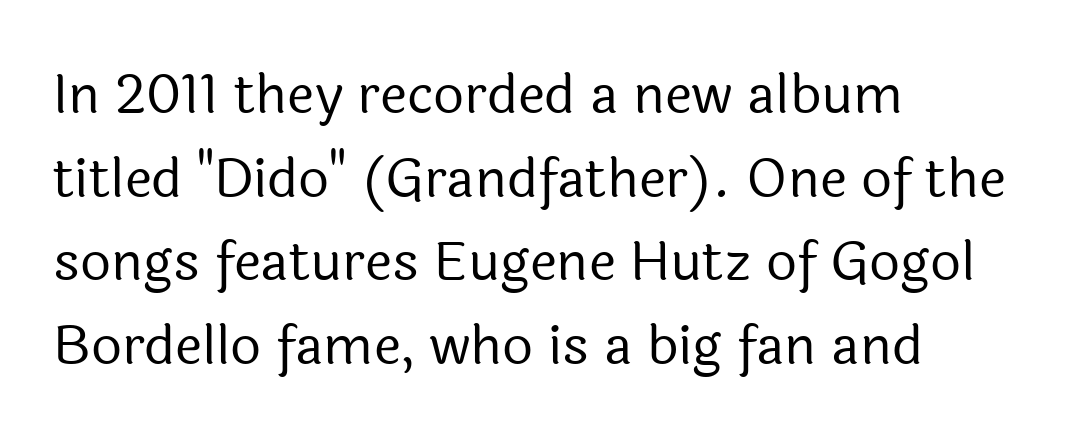
The image shows 54 px regular-weight sans-serif type, upright; set left-aligned, normal line spacing (1.55x), normal letter spacing, not underlined; a medium x-height.
